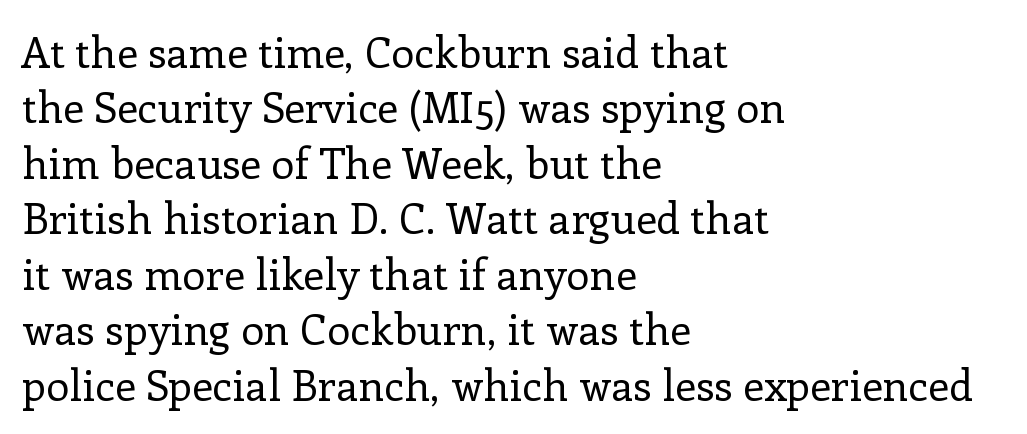
{"serif": "yes", "italic": "no", "bold": "no", "weight": "regular", "width": "normal", "stroke_contrast": "low", "x_height": "medium", "monospaced": "no", "underline": "no", "align": "left", "line_spacing": "normal", "line_spacing_ratio": 1.32, "letter_spacing": "normal", "letter_spacing_em": 0.0, "glyph_px": 42}
